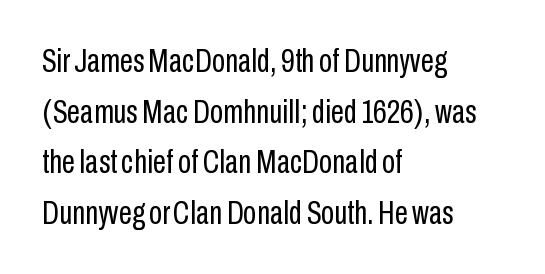
The image shows 34 px regular-weight, condensed sans-serif type, upright; set left-aligned, normal line spacing (1.49x), normal letter spacing, not underlined; low stroke contrast and a medium x-height.
